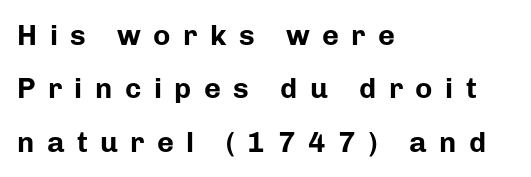
Here the designer chose a conventional face with non-uniform glyph widths. Italic? Not at all — the glyphs are vertical. This rendering employs a face without finishing strokes, i.e., a sans-serif. These lines carry a lot of weight — the face is fully bold. The string is rendered with underlining switched off.
